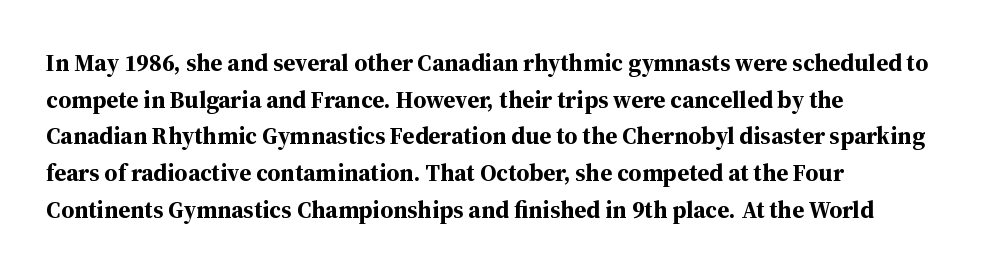
A typesetter would call this zero additional tracking. The letters stand upright; this is a roman face. Regular leading. The passage is arranged the way most books set body copy — flush left. Rule under the text: the space is simply empty. Strokes here are thick enough to call this a true bold.
